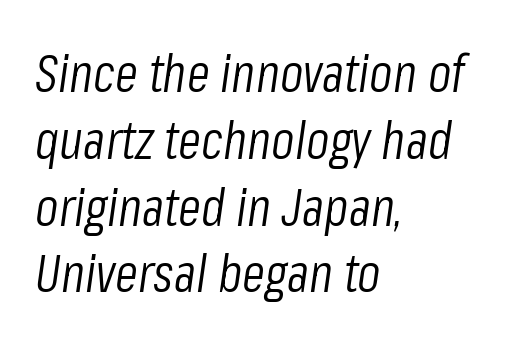
{"italic": "yes", "lean": "right", "slant_degrees": 8, "bold": "no", "weight": "light", "width": "condensed", "stroke_contrast": "low", "x_height": "medium", "monospaced": "no", "underline": "no", "align": "left", "line_spacing": "normal", "line_spacing_ratio": 1.26, "letter_spacing": "normal", "letter_spacing_em": 0.0, "glyph_px": 53}
